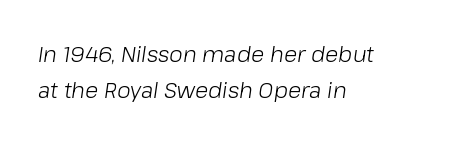
Weight class: somewhere from thin through regular. Characters are canted at an angle relative to the baseline's perpendicular. Notice how descenders clear the ascenders below comfortably — that's standard leading. The typesetter chose a ragged-right arrangement here. The specimen omits any rule beneath the text block's lines. Compared with typical body copy, the letter spacing here is the same.
